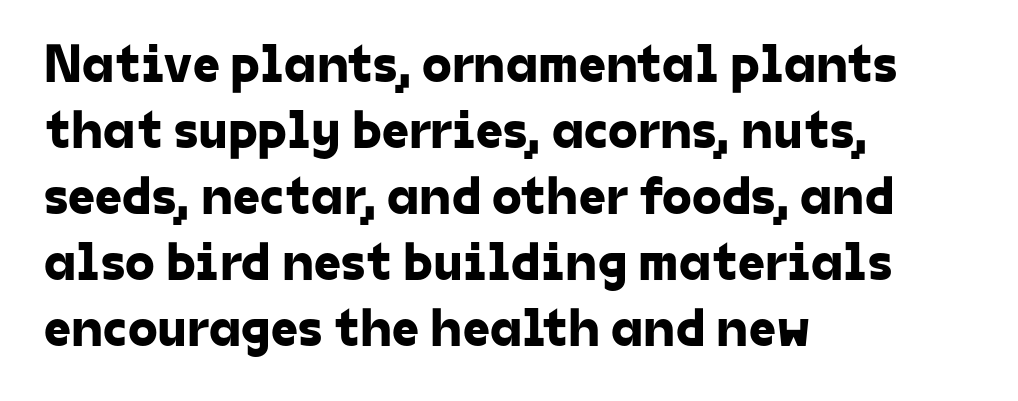
The type is set solid horizontally, with unmodified tracking. Do the characters align in a grid? No, the font is proportional. Descenders hang freely into open space. These lines are set flush left with a ragged right edge. Is this a sans? Yes — the strokes have no serifs.
